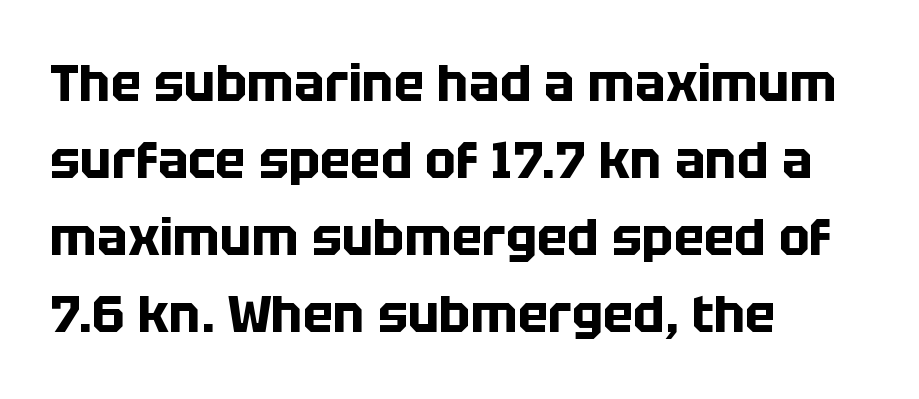
The image shows 51 px bold sans-serif type, upright; set left-aligned, normal line spacing (1.51x), normal letter spacing, not underlined; low stroke contrast and a large x-height.
